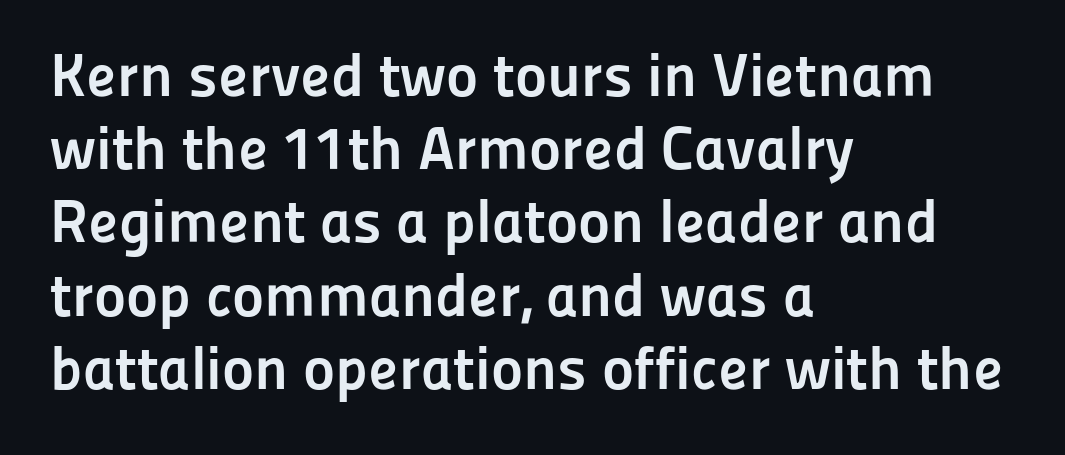
{"serif": "no", "italic": "no", "bold": "yes", "weight": "semibold", "width": "normal", "stroke_contrast": "low", "x_height": "medium", "monospaced": "no", "underline": "no", "align": "left", "line_spacing_ratio": 1.2, "letter_spacing": "normal", "letter_spacing_em": 0.0, "glyph_px": 61}
